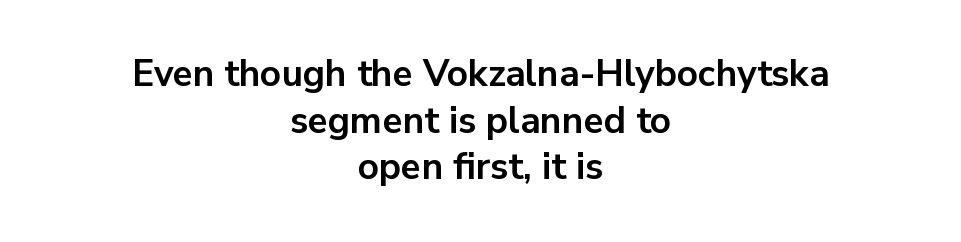
The image shows 37 px bold sans-serif type, upright; set centered, normal line spacing (1.26x), normal letter spacing, not underlined; low stroke contrast and a medium x-height.
